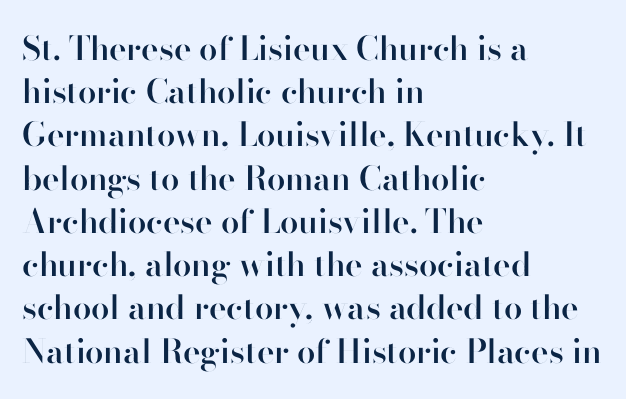
The string is rendered with underlining switched off. The font family rendered here belongs to the sans-serif group. Designer's note — italics off, roman on. The letters advance in unequal steps, a hallmark of proportional type. Weight check: semibold — heavier than regular, not quite bold.
